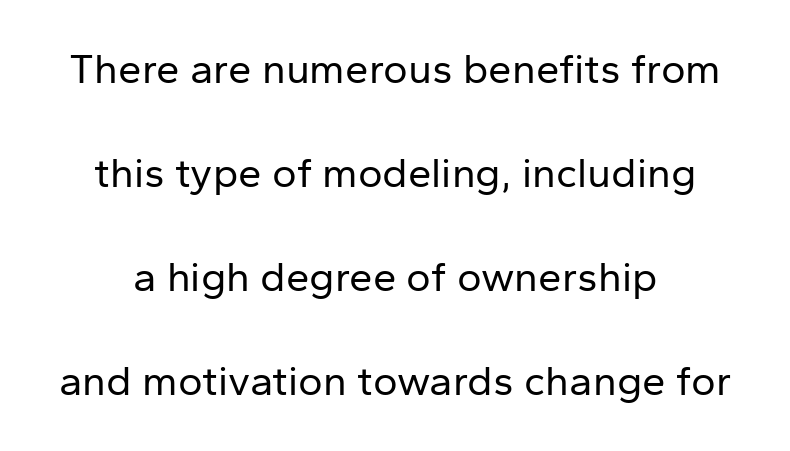
Q: Is the text bold? A: No.
Q: Is the text italic (slanted)? A: No, it is upright.
Q: Is the typeface a serif or a sans-serif typeface? A: Sans-serif.
Q: Is the text underlined? A: No.
Q: How is the paragraph aligned? A: Centered.
Q: Is the spacing between letters normal or unusually wide? A: Normal.
Q: Is the spacing between lines tight, normal or loose? A: Loose.
Q: Width (condensed, normal, or wide)? A: Normal.
Q: Stroke contrast? A: Low.
Q: x-height? A: Medium.
Q: Monospaced? A: No.
